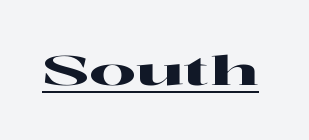
The letters stand upright; this is a roman face. You can tell from the footed stems that serif type was used. Beneath each row of characters lies a ruled line. The passage shown is typed in a proportional face where columns would drift.
